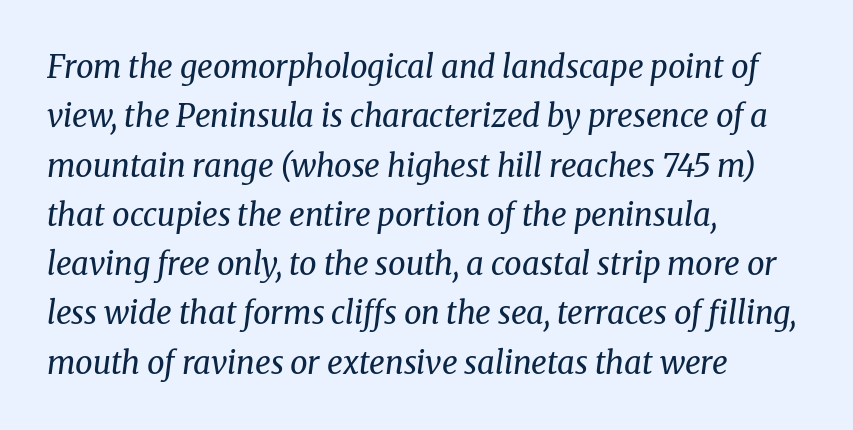
The image shows 31 px regular-weight serif type, italic (leaning right); set left-aligned, normal line spacing (1.59x), normal letter spacing, not underlined; medium stroke contrast and a medium x-height.
